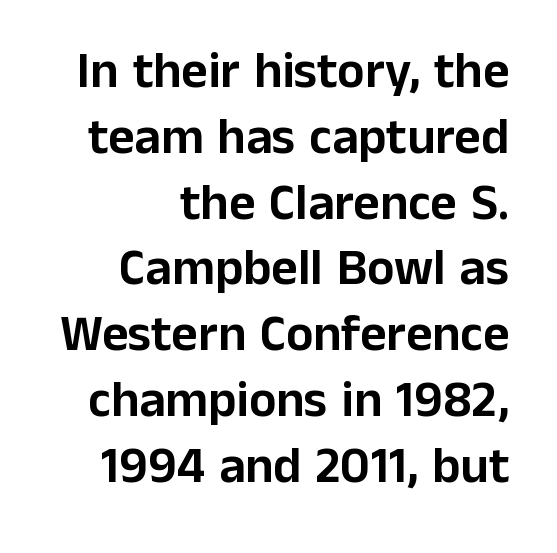
{"serif": "no", "italic": "no", "width": "normal", "stroke_contrast": "low", "x_height": "medium", "monospaced": "no", "underline": "no", "align": "right", "line_spacing": "normal", "line_spacing_ratio": 1.29, "letter_spacing": "normal", "letter_spacing_em": 0.0, "glyph_px": 51}
